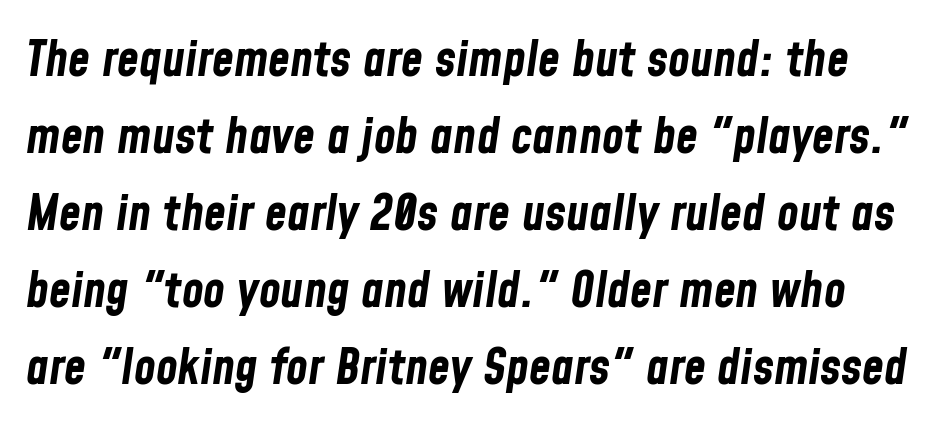
{"italic": "yes", "lean": "right", "slant_degrees": 8, "bold": "yes", "weight": "bold", "width": "condensed", "stroke_contrast": "low", "x_height": "medium", "monospaced": "no", "underline": "no", "line_spacing": "normal", "line_spacing_ratio": 1.54, "letter_spacing": "normal", "letter_spacing_em": 0.0, "glyph_px": 50}
